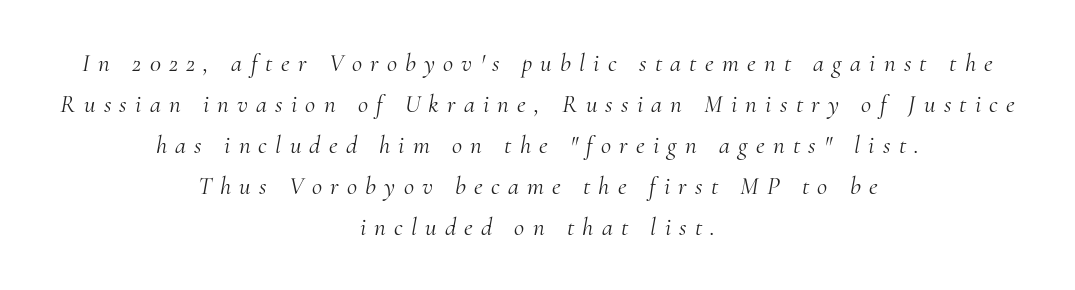
Does the lettering tilt? It does — this is italic. The strokes are not fattened; the text isn't bold. A typesetter would call this heavily tracked-out type. Students, observe: this is what conventionally led text looks like.
